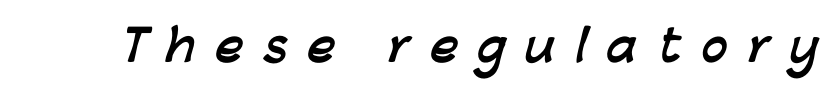
Q: Is the text bold? A: Yes.
Q: Is the typeface a serif or a sans-serif typeface? A: Sans-serif.
Q: Is the text underlined? A: No.
Q: Is the spacing between letters normal or unusually wide? A: Unusually wide.
Q: Width (condensed, normal, or wide)? A: Normal.
Q: Stroke contrast? A: Low.
Q: x-height? A: Medium.
Q: Monospaced? A: No.
